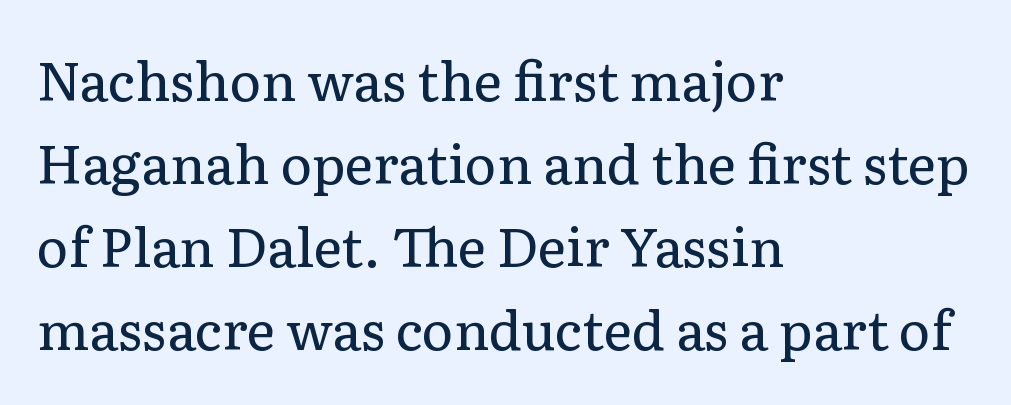
Q: Is the text bold? A: No.
Q: Is the text italic (slanted)? A: No, it is upright.
Q: Is the typeface a serif or a sans-serif typeface? A: Serif.
Q: Is the text underlined? A: No.
Q: How is the paragraph aligned? A: Left-aligned.
Q: Is the spacing between letters normal or unusually wide? A: Normal.
Q: Is the spacing between lines tight, normal or loose? A: Normal.
Q: Width (condensed, normal, or wide)? A: Normal.
Q: Stroke contrast? A: Low.
Q: x-height? A: Medium.
Q: Monospaced? A: No.
